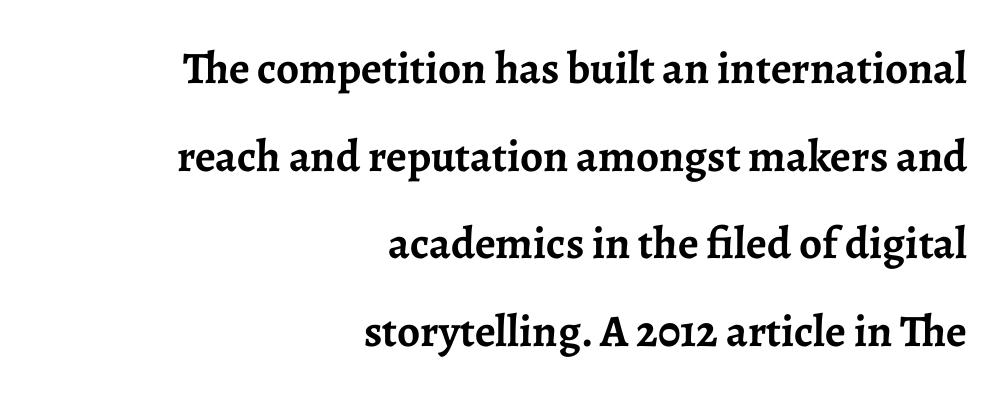
{"serif": "yes", "italic": "no", "bold": "yes", "weight": "semibold", "width": "normal", "stroke_contrast": "low", "x_height": "medium", "monospaced": "no", "underline": "no", "align": "right", "line_spacing": "loose", "line_spacing_ratio": 1.95, "letter_spacing": "normal", "letter_spacing_em": 0.0, "glyph_px": 45}
